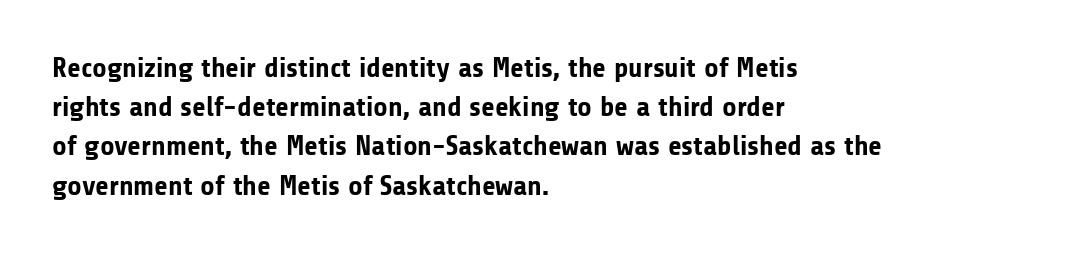
{"serif": "no", "italic": "no", "bold": "yes", "weight": "bold", "width": "normal", "stroke_contrast": "low", "x_height": "medium", "monospaced": "no", "underline": "no", "align": "left", "line_spacing": "normal", "line_spacing_ratio": 1.4, "letter_spacing": "normal", "letter_spacing_em": 0.0, "glyph_px": 28}
